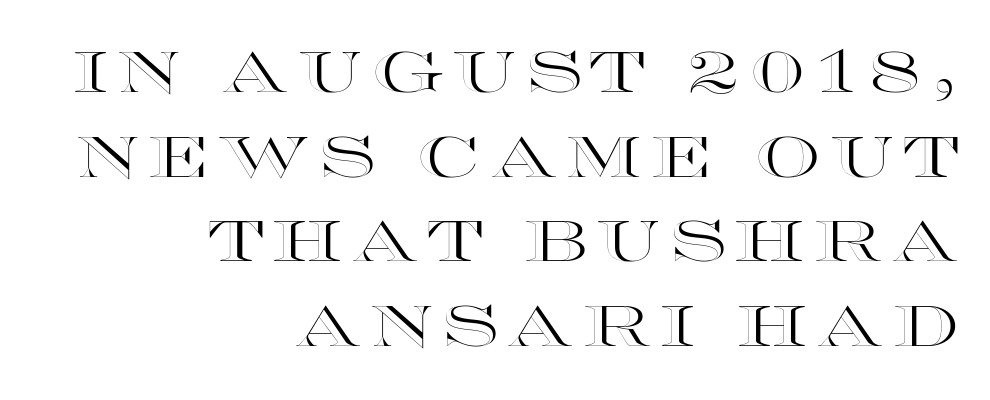
Q: Is the text italic (slanted)? A: No, it is upright.
Q: Is the text underlined? A: No.
Q: How is the paragraph aligned? A: Right-aligned.
Q: Is the spacing between lines tight, normal or loose? A: Normal.
Q: Width (condensed, normal, or wide)? A: Wide.
Q: x-height? A: Large.
Q: Monospaced? A: No.
